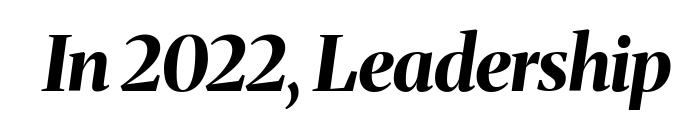
{"italic": "yes", "lean": "right", "slant_degrees": 8, "bold": "yes", "weight": "bold", "width": "normal", "stroke_contrast": "medium", "x_height": "medium", "monospaced": "no", "underline": "no", "letter_spacing": "normal", "letter_spacing_em": 0.0, "glyph_px": 75}
